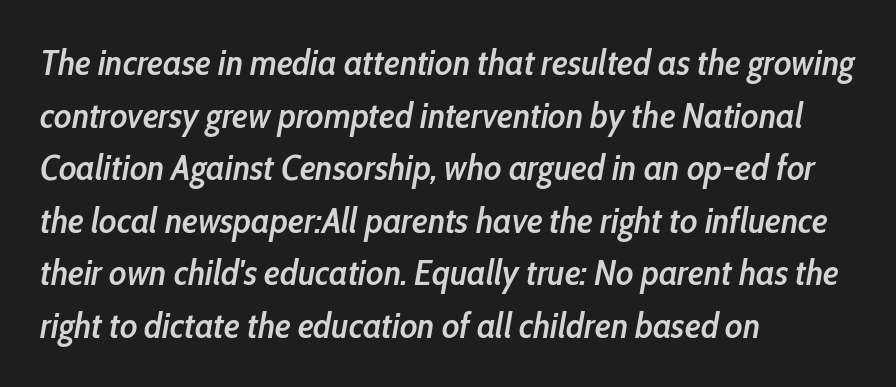
Every letter is mildly thick-stroked: semibold rather than bold. Leading matches the norm, producing a regular column. The letterforms sit shoulder to shoulder at normal distance. Tall strokes in this sample are angled rather than plumb. Any mark beneath the type? The region is blank. Varying glyph widths throughout — classic text-font behaviour.
